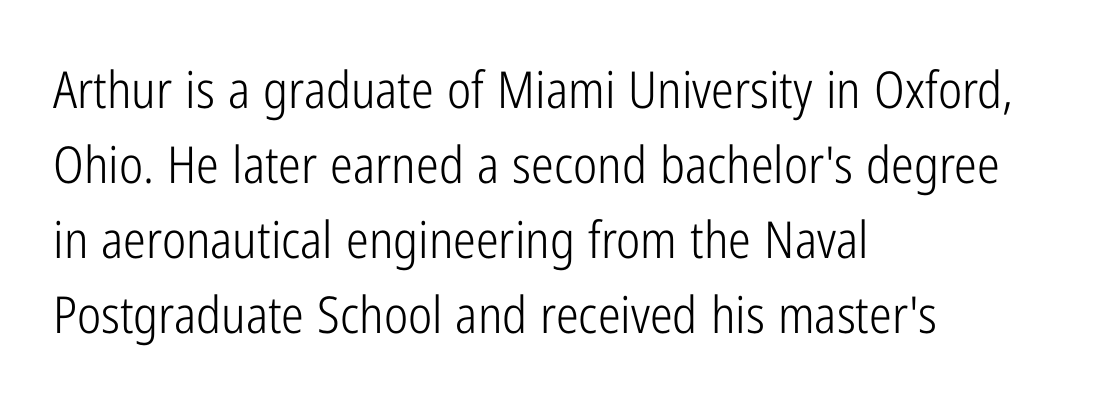
{"serif": "no", "italic": "no", "bold": "no", "weight": "light", "width": "condensed", "stroke_contrast": "low", "x_height": "medium", "monospaced": "no", "underline": "no", "align": "left", "line_spacing": "normal", "line_spacing_ratio": 1.47, "letter_spacing": "normal", "letter_spacing_em": 0.0, "glyph_px": 51}
